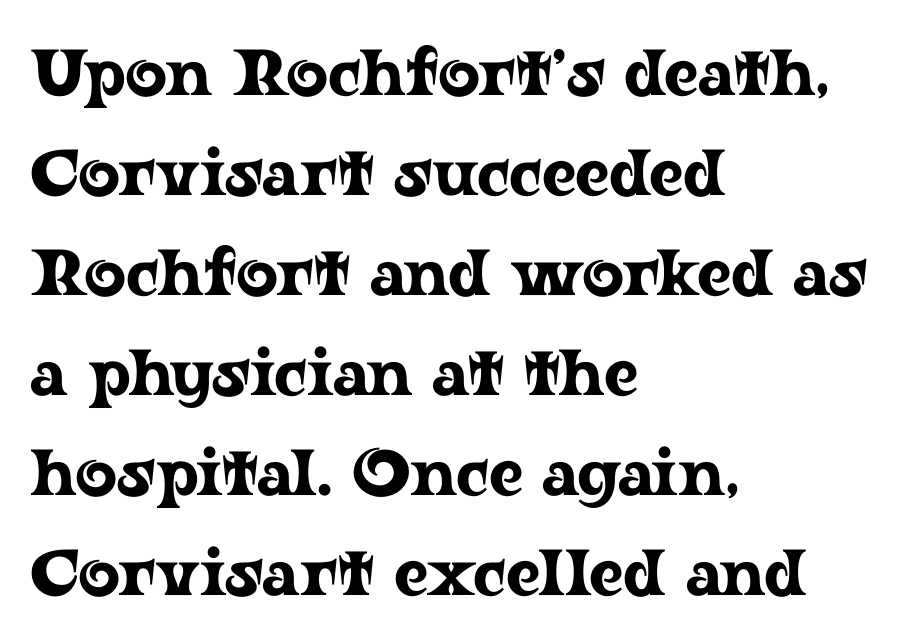
The image shows 65 px wide serif type, upright; set left-aligned, normal line spacing (1.54x), normal letter spacing, not underlined; low stroke contrast and a medium x-height.
